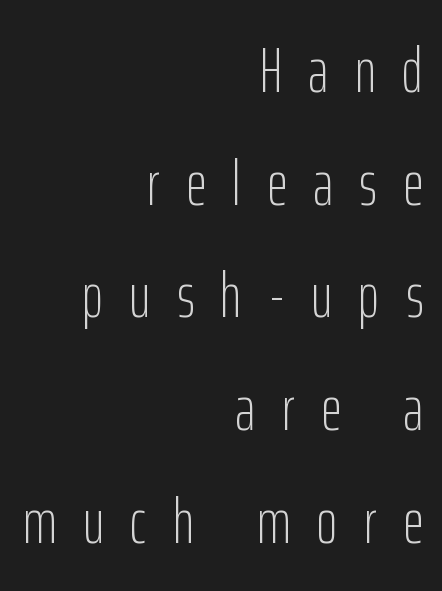
The image shows 64 px light, condensed sans-serif type, upright; set right-aligned, line spacing 1.76x, unusually wide letter spacing (+0.41 em), not underlined; low stroke contrast and a medium x-height.
